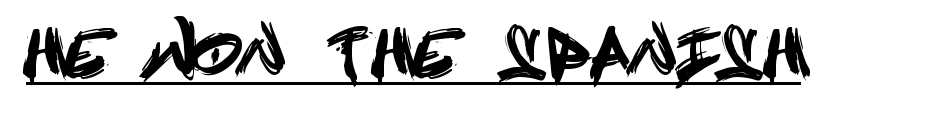
The image shows 63 px condensed sans-serif type; set underlined; a large x-height.
